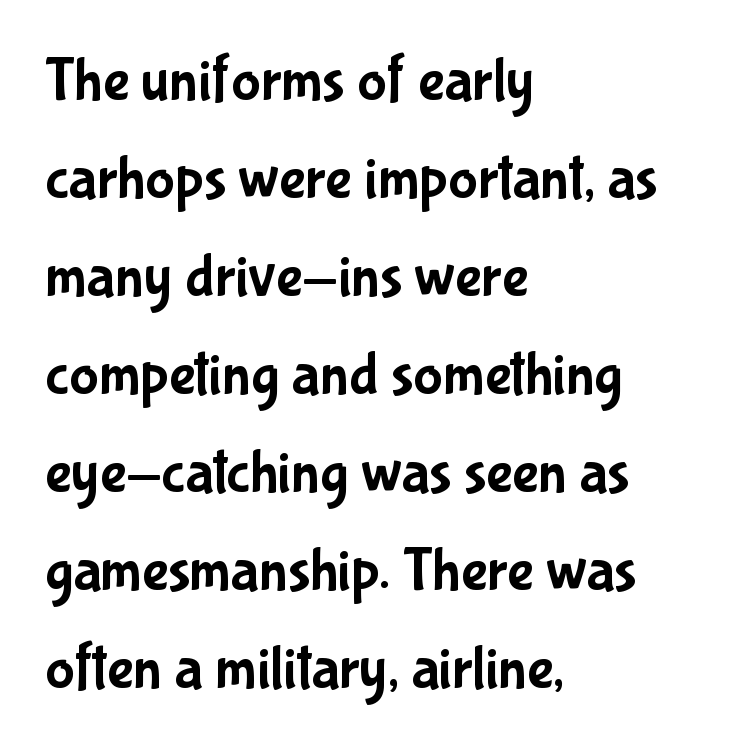
Q: Is the text italic (slanted)? A: No, it is upright.
Q: Is the typeface a serif or a sans-serif typeface? A: Sans-serif.
Q: Is the text underlined? A: No.
Q: How is the paragraph aligned? A: Left-aligned.
Q: Is the spacing between letters normal or unusually wide? A: Normal.
Q: Is the spacing between lines tight, normal or loose? A: Normal.
Q: Width (condensed, normal, or wide)? A: Condensed.
Q: Stroke contrast? A: Low.
Q: x-height? A: Medium.
Q: Monospaced? A: No.
